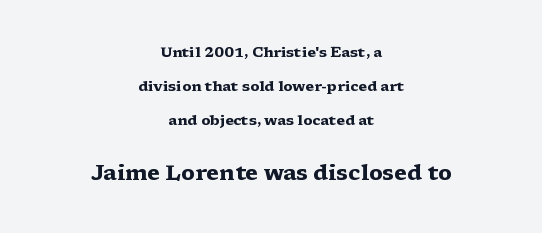
The image shows 21 px bold type, upright; set centered, loose line spacing (2.42x), normal letter spacing, not underlined; the second (bottom) block is 1.5x larger.
